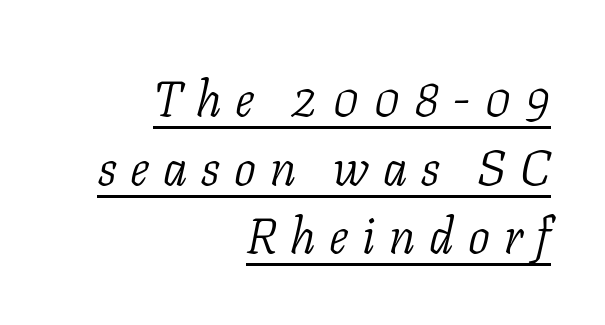
{"serif": "yes", "italic": "yes", "lean": "right", "slant_degrees": 11, "bold": "no", "weight": "light", "width": "normal", "stroke_contrast": "low", "x_height": "medium", "monospaced": "no", "underline": "yes", "align": "right", "line_spacing": "normal", "line_spacing_ratio": 1.4, "letter_spacing": "wide", "letter_spacing_em": 0.28, "glyph_px": 49}
